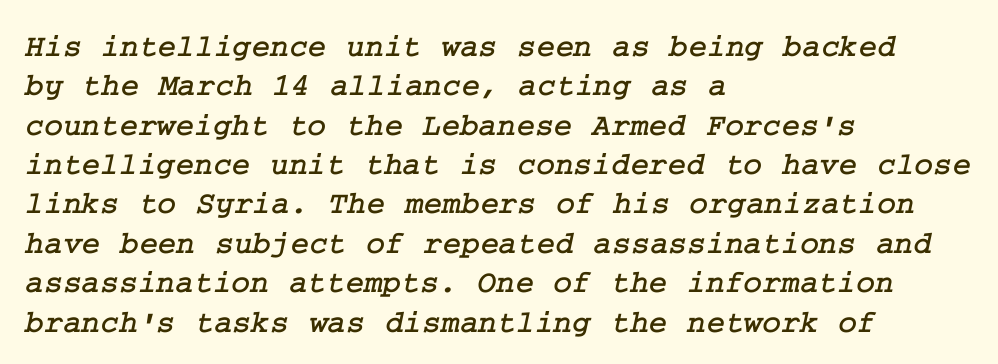
Q: Is the typeface a serif or a sans-serif typeface? A: Serif.
Q: Is the text underlined? A: No.
Q: How is the paragraph aligned? A: Left-aligned.
Q: Is the spacing between letters normal or unusually wide? A: Normal.
Q: Width (condensed, normal, or wide)? A: Normal.
Q: Stroke contrast? A: Low.
Q: x-height? A: Medium.
